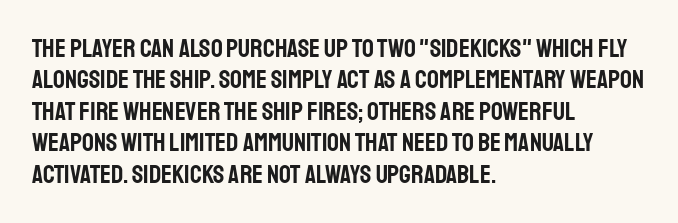
Tracking value appears to be zero — textbook default spacing. Rendered with straight, roman letterforms. Short and long lines alike share a common starting point at left. A bare baseline throughout the passage.
